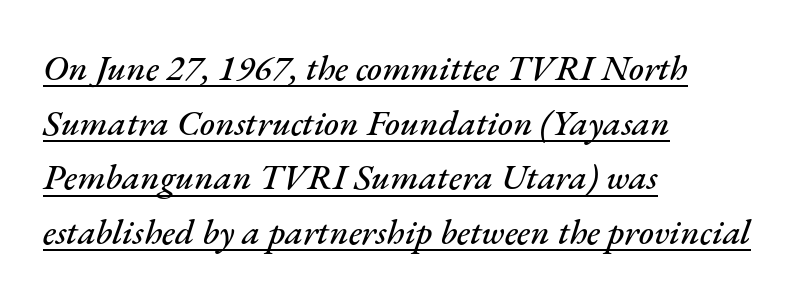
The image shows 36 px text type, italic (leaning right); set left-aligned, normal line spacing (1.52x), normal letter spacing, underlined; medium stroke contrast and a small x-height.
